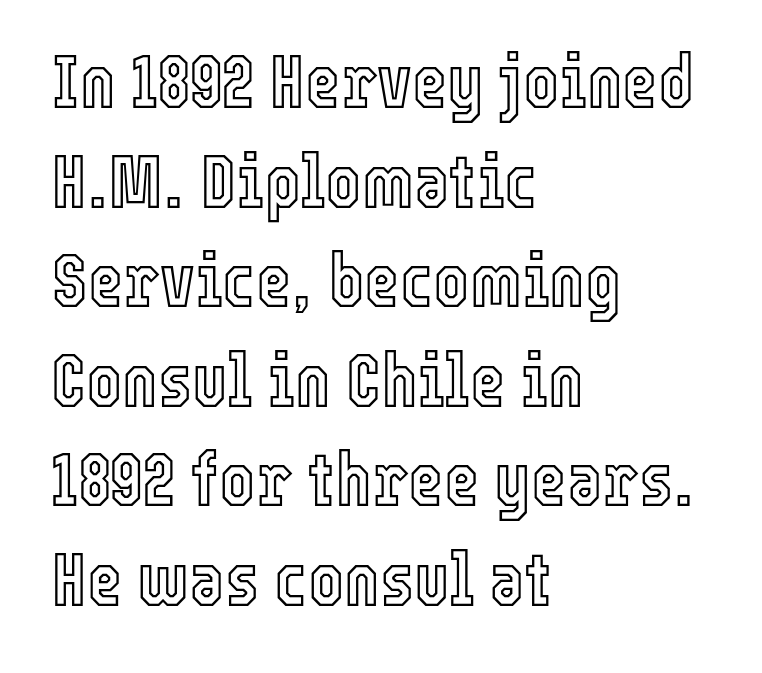
The lines are quadded left. No extra tracking has been applied to these lines. Descenders are the only things crossing below the line. The lettering stays uniformly vertical, giving the passage a roman look. Each letter keeps its own natural width here, so spacing adapts to shape. Students, observe: this is what conventionally led text looks like.
